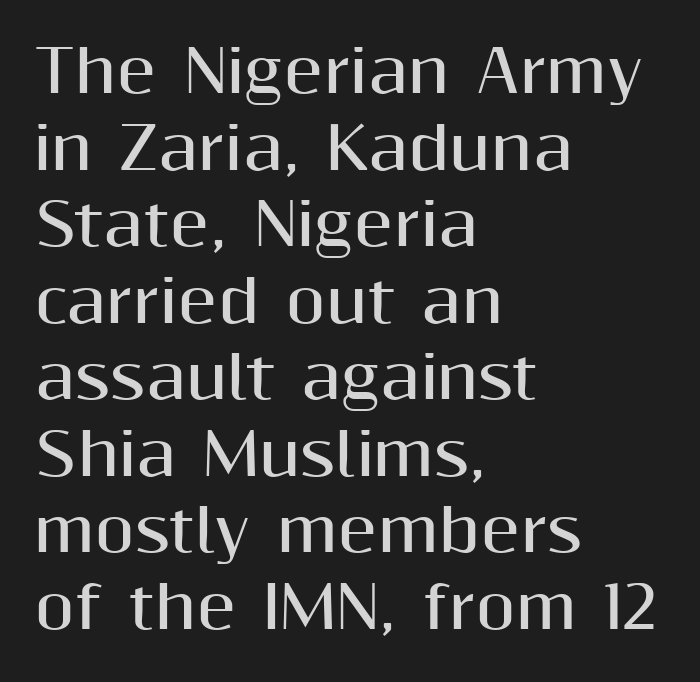
Q: Is the text bold? A: Yes.
Q: Is the text italic (slanted)? A: No, it is upright.
Q: Is the typeface a serif or a sans-serif typeface? A: Sans-serif.
Q: Is the text underlined? A: No.
Q: How is the paragraph aligned? A: Left-aligned.
Q: Is the spacing between letters normal or unusually wide? A: Normal.
Q: Is the spacing between lines tight, normal or loose? A: Normal.
Q: Width (condensed, normal, or wide)? A: Normal.
Q: Stroke contrast? A: Medium.
Q: x-height? A: Medium.
Q: Monospaced? A: No.
